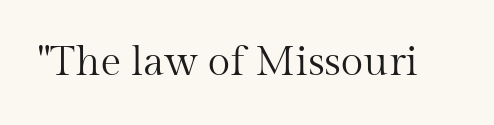
The image shows 41 px regular-weight serif type, upright; set normal letter spacing, not underlined; medium stroke contrast and a medium x-height.
